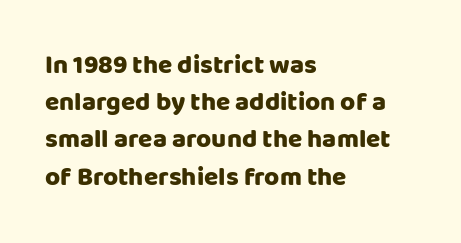
The image shows 26 px bold type, upright; set left-aligned, normal line spacing (1.43x), normal letter spacing, not underlined.
